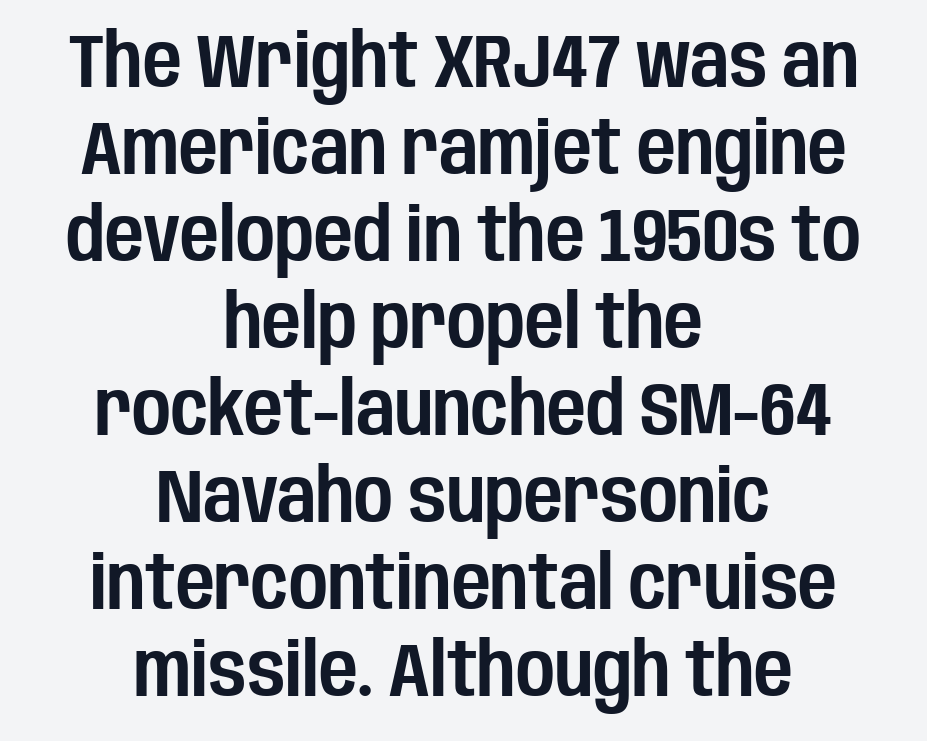
Q: Is the text italic (slanted)? A: No, it is upright.
Q: Is the typeface a serif or a sans-serif typeface? A: Sans-serif.
Q: Is the text underlined? A: No.
Q: How is the paragraph aligned? A: Centered.
Q: Is the spacing between letters normal or unusually wide? A: Normal.
Q: Width (condensed, normal, or wide)? A: Condensed.
Q: Stroke contrast? A: Low.
Q: x-height? A: Large.
Q: Monospaced? A: No.
